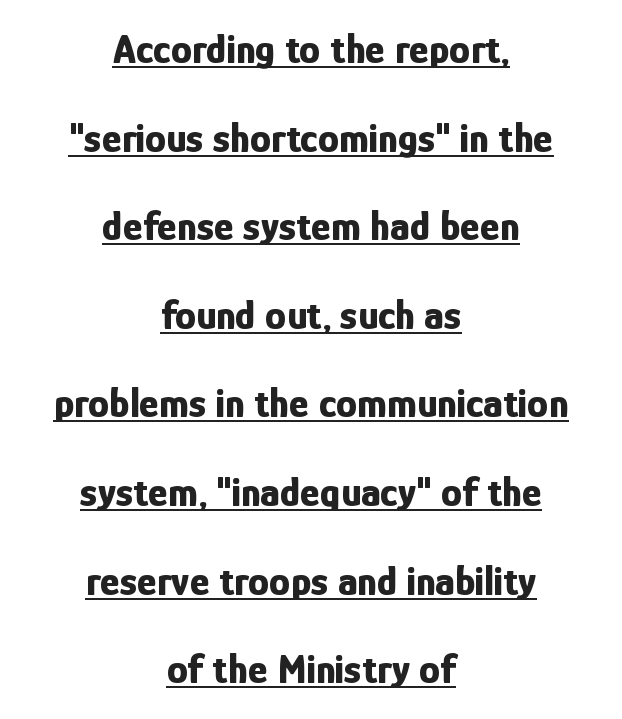
The image shows 42 px bold, condensed sans-serif type, upright; set centered, loose line spacing (2.11x), normal letter spacing, underlined; low stroke contrast and a medium x-height.
